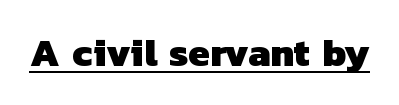
The image shows 39 px heavy sans-serif type; set normal letter spacing, underlined; low stroke contrast and a medium x-height.
